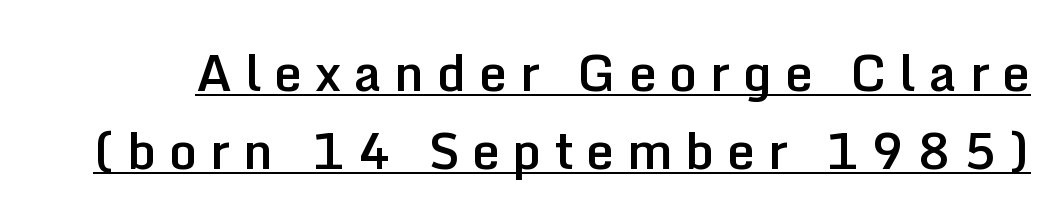
The image shows 50 px semibold sans-serif type, upright; set normal line spacing (1.57x), unusually wide letter spacing (+0.25 em), underlined; low stroke contrast and a medium x-height.
